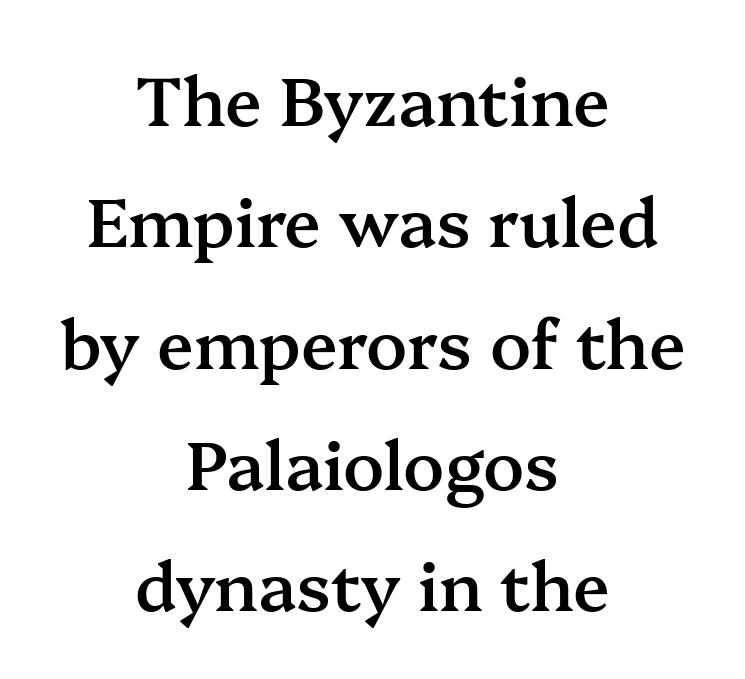
Q: Is the text bold? A: Semi-bold.
Q: Is the text italic (slanted)? A: No, it is upright.
Q: Is the typeface a serif or a sans-serif typeface? A: Serif.
Q: Is the text underlined? A: No.
Q: How is the paragraph aligned? A: Centered.
Q: Is the spacing between letters normal or unusually wide? A: Normal.
Q: Width (condensed, normal, or wide)? A: Normal.
Q: Stroke contrast? A: Medium.
Q: x-height? A: Medium.
Q: Monospaced? A: No.
